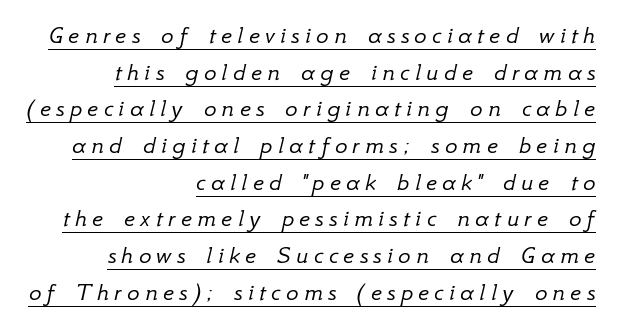
The image shows 26 px text type, italic (leaning right); set right-aligned, normal line spacing (1.41x), unusually wide letter spacing (+0.21 em), underlined.
